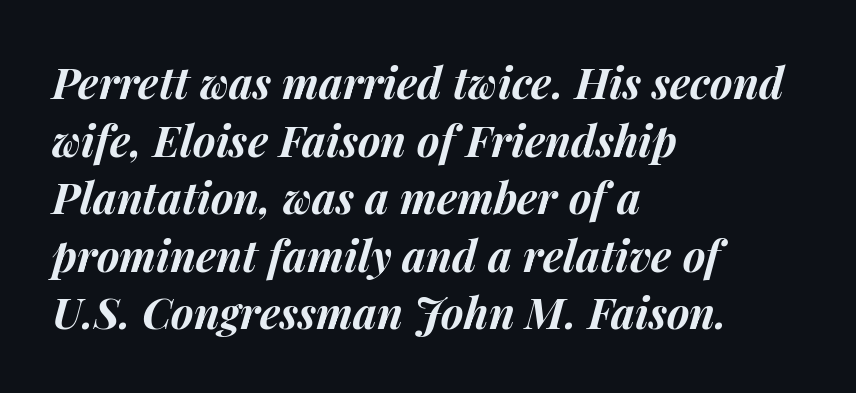
Q: Is the text bold? A: Yes.
Q: Is the text italic (slanted)? A: Yes, it leans right by about 14 degrees.
Q: Is the text underlined? A: No.
Q: How is the paragraph aligned? A: Left-aligned.
Q: Is the spacing between letters normal or unusually wide? A: Normal.
Q: Is the spacing between lines tight, normal or loose? A: Normal.
Q: Width (condensed, normal, or wide)? A: Normal.
Q: Stroke contrast? A: Medium.
Q: x-height? A: Medium.
Q: Monospaced? A: No.
